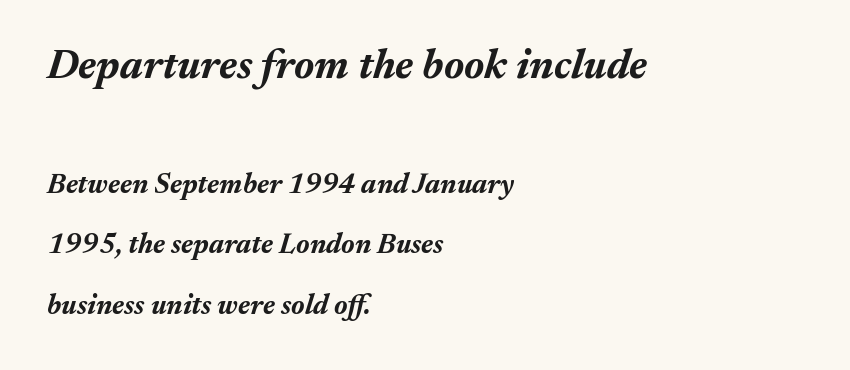
{"italic": "yes", "lean": "right", "slant_degrees": 17, "bold": "yes", "weight": "bold", "width": "normal", "stroke_contrast": "medium", "x_height": "medium", "monospaced": "no", "underline": "no", "align": "left", "line_spacing": "loose", "line_spacing_ratio": 2.17, "letter_spacing": "normal", "letter_spacing_em": 0.0, "larger_block": "first", "size_ratio": 1.5, "glyph_px": 42}
